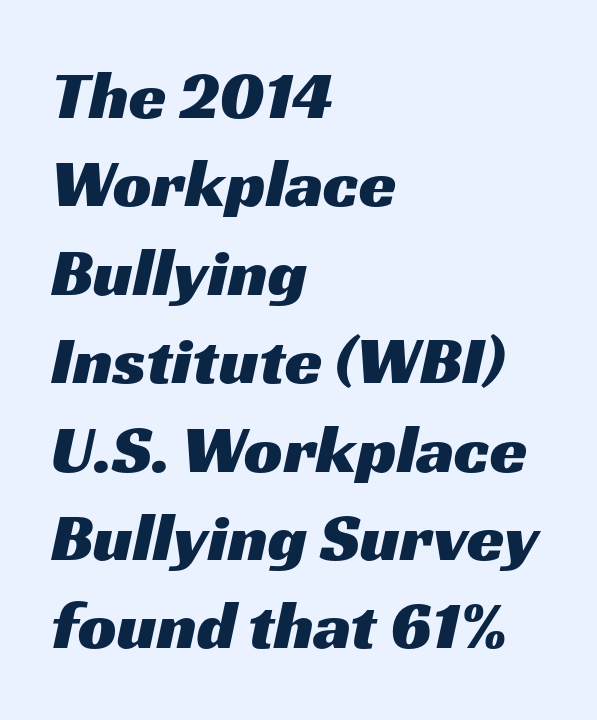
The passage shown is not underscored anywhere. Students, note that the glyphs here touch the page at normal intervals. In terms of leading, this rendering sits right in the middle. All the whitespace from short lines collects on the right. I'd call this a sans setting — the letters go barefoot.
